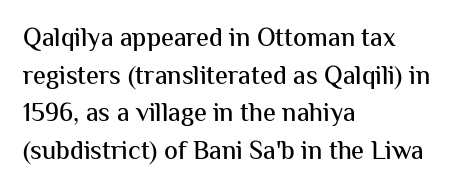
Which margin do the lines hug? The left one — the right edge is uneven. This sample uses plain, unmodified letter spacing. Glance below the letters and you will spot only blank space. Baseline-to-baseline distance is the conventional proportion of letter height.
